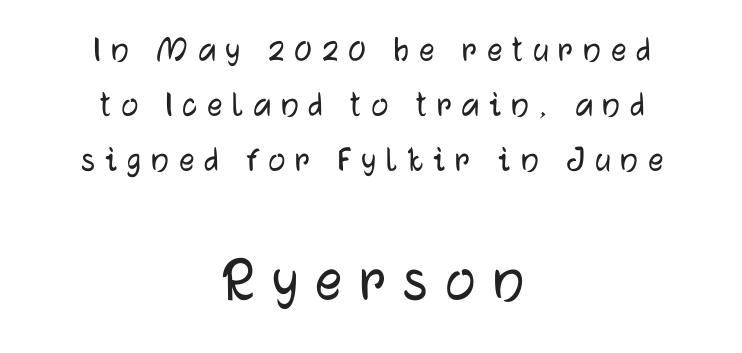
Block two is the big one; block one sits smaller above it. Here the designer chose a conventional face with non-uniform glyph widths. Letterform terminals end flat and unadorned throughout the passage. Inter-character spacing is expanded well beyond the font's built-in metrics.
